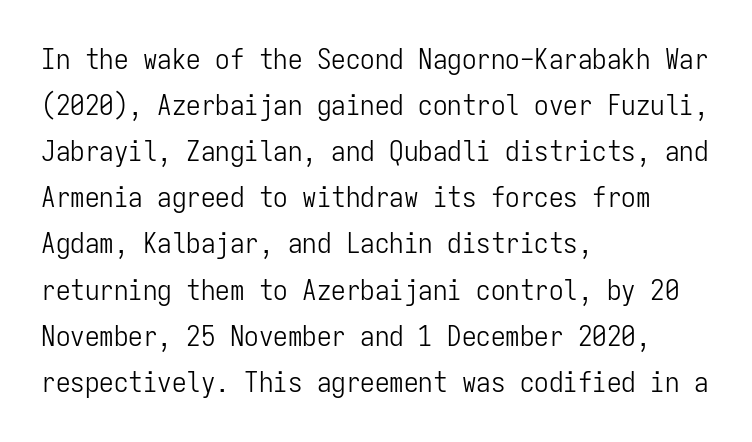
Regarding leading, the lines here are spaced in the standard way. Think of a typewriter: that constant character pitch is what you see here. Standard letterfit; no display-style spreading of the glyphs. Words float on clear page, feet unadorned.
